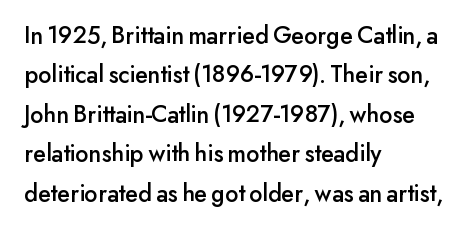
The image shows 25 px text type, upright; set left-aligned, normal line spacing (1.58x), normal letter spacing, not underlined.
